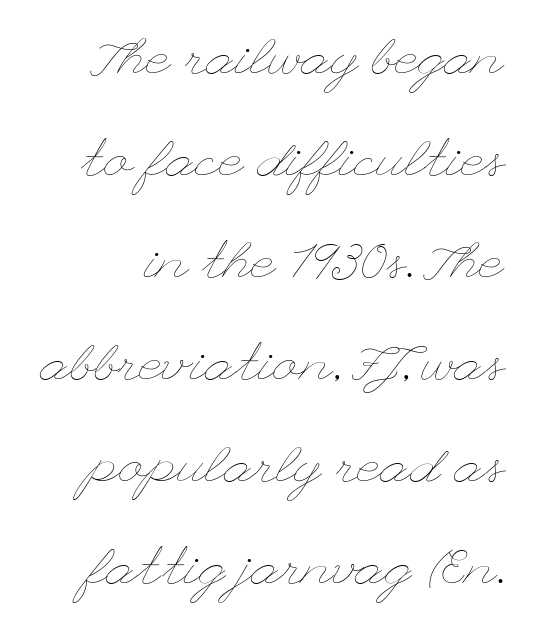
{"bold": "no", "weight": "thin", "width": "wide", "stroke_contrast": "low", "x_height": "small", "underline": "no", "line_spacing": "loose", "line_spacing_ratio": 1.96, "letter_spacing": "normal", "letter_spacing_em": 0.0, "glyph_px": 52}
